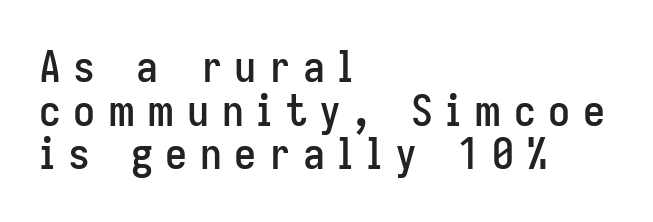
{"serif": "no", "italic": "no", "width": "condensed", "stroke_contrast": "low", "x_height": "medium", "monospaced": "no", "underline": "no", "align": "left", "line_spacing": "tight", "line_spacing_ratio": 0.99, "letter_spacing": "wide", "letter_spacing_em": 0.28, "glyph_px": 44}
